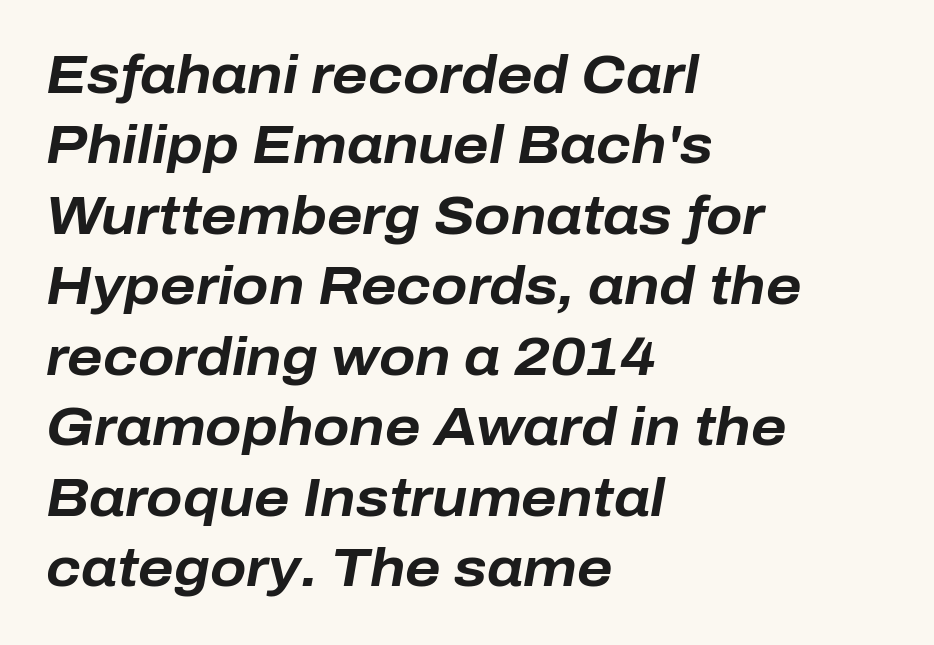
{"italic": "yes", "lean": "right", "slant_degrees": 10, "bold": "yes", "weight": "bold", "width": "normal", "stroke_contrast": "low", "x_height": "medium", "monospaced": "no", "underline": "no", "align": "left", "line_spacing": "normal", "line_spacing_ratio": 1.33, "letter_spacing": "normal", "letter_spacing_em": 0.0, "glyph_px": 53}
